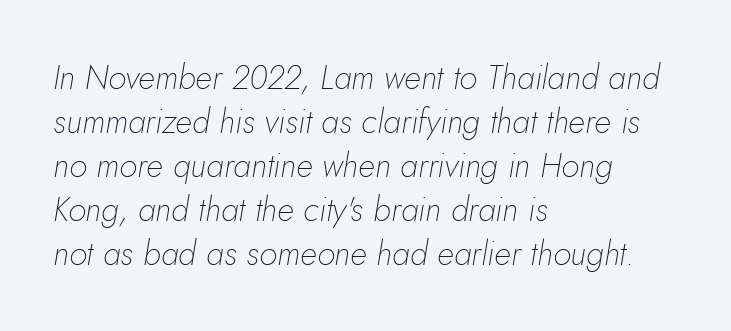
When letters slant like this, we call the style italic. This sample keeps an unexceptional amount of space between lines. The words here are not underlined. The lines are quadded left. Weight class: somewhere from thin through regular. Students, note that the glyphs here touch the page at normal intervals.
